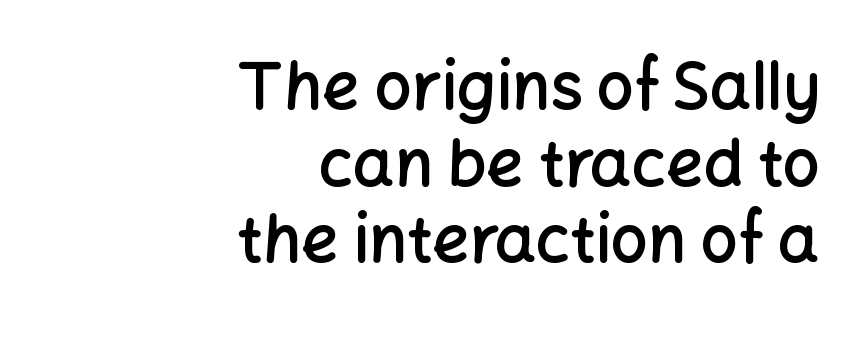
{"serif": "no", "italic": "no", "bold": "semi", "weight": "semibold", "width": "normal", "stroke_contrast": "low", "x_height": "medium", "monospaced": "no", "underline": "no", "align": "right", "line_spacing_ratio": 1.18, "letter_spacing": "normal", "letter_spacing_em": 0.0, "glyph_px": 65}
